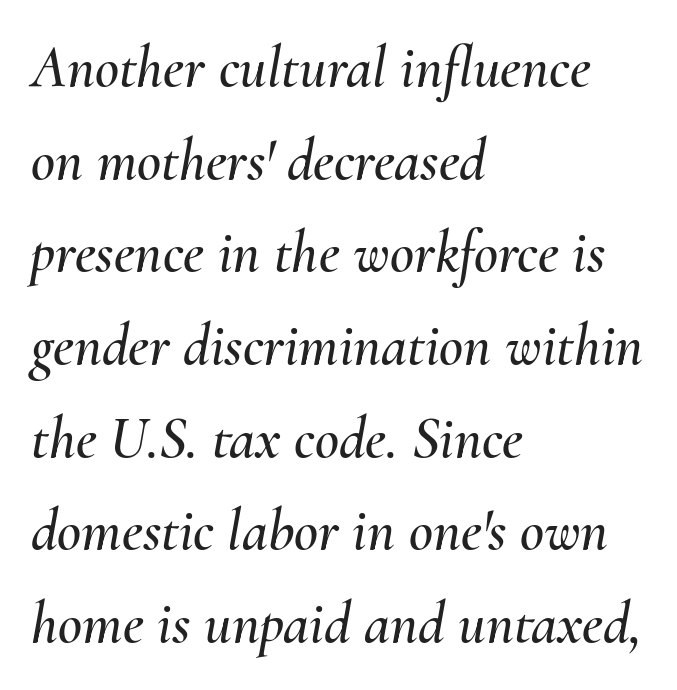
{"italic": "yes", "lean": "right", "slant_degrees": 10, "width": "normal", "stroke_contrast": "medium", "x_height": "small", "monospaced": "no", "underline": "no", "align": "left", "line_spacing": "normal", "line_spacing_ratio": 1.57, "letter_spacing": "normal", "letter_spacing_em": 0.0, "glyph_px": 59}
